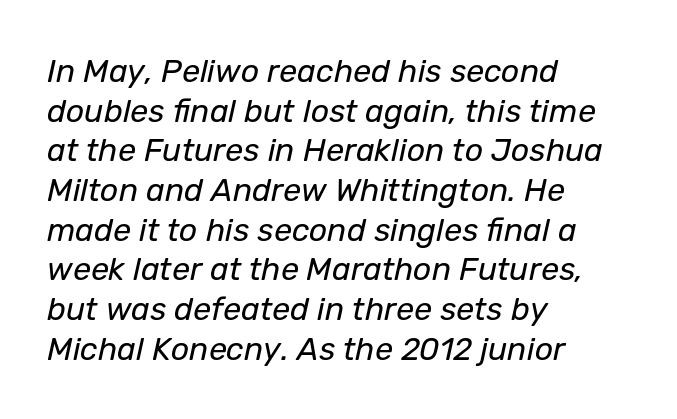
{"italic": "yes", "lean": "right", "slant_degrees": 12, "bold": "no", "weight": "regular", "width": "normal", "stroke_contrast": "low", "x_height": "medium", "monospaced": "no", "underline": "no", "align": "left", "line_spacing_ratio": 1.24, "letter_spacing": "normal", "letter_spacing_em": 0.0, "glyph_px": 32}
